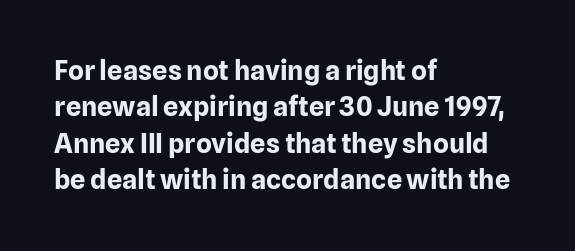
The lettering stays uniformly vertical, giving the passage a roman look. Letters rest on an invisible, unmarked baseline. This block has exactly the height ordinary leading produces. Spacing between characters is what you'd get straight out of the box. Notice how thick the strokes are: this is what a full bold looks like.
